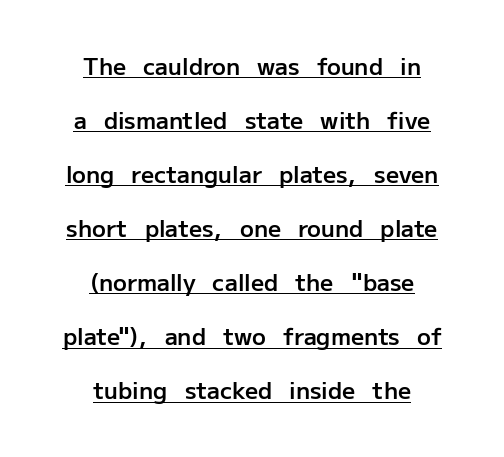
{"italic": "no", "bold": "semi", "underline": "yes", "align": "center", "line_spacing": "loose", "line_spacing_ratio": 2.35, "letter_spacing": "normal", "letter_spacing_em": 0.0, "glyph_px": 23}
